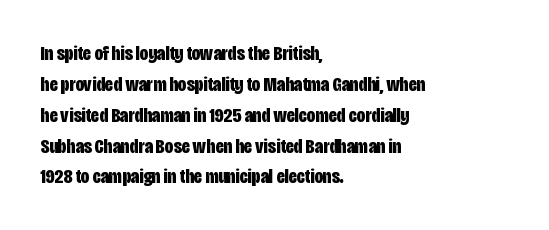
{"italic": "no", "bold": "yes", "underline": "no", "align": "left", "line_spacing": "normal", "line_spacing_ratio": 1.47, "letter_spacing": "normal", "letter_spacing_em": 0.0, "glyph_px": 21}
